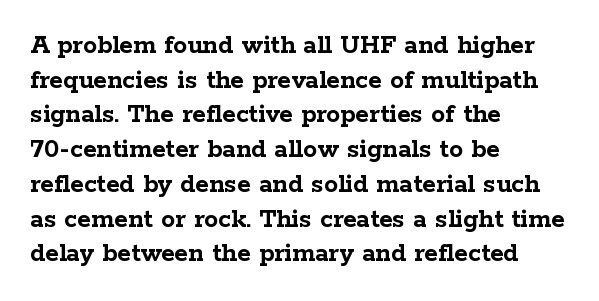
{"serif": "yes", "italic": "no", "bold": "yes", "weight": "semibold", "width": "wide", "stroke_contrast": "low", "x_height": "medium", "monospaced": "no", "underline": "no", "align": "left", "line_spacing_ratio": 1.24, "letter_spacing": "normal", "letter_spacing_em": 0.0, "glyph_px": 28}
